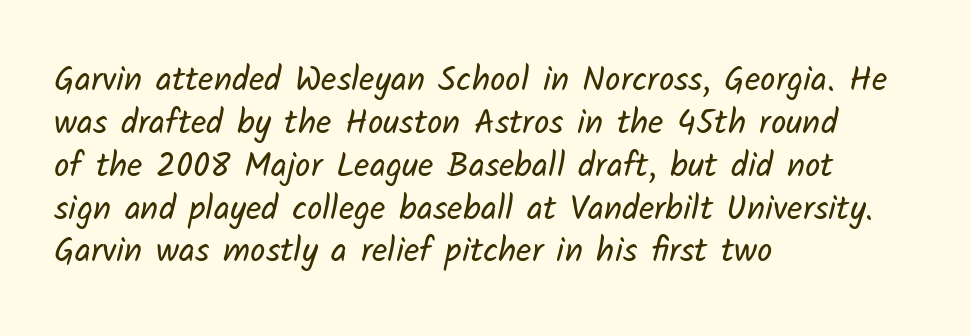
Spacing verdict: proportional, widths tailored to each character. Each line starts at the same left margin while the right side varies. A quiet, ordinary-to-light weight characterises the typeface. Students, observe: this is what conventionally led text looks like. The foot of each line stays bare and open.
